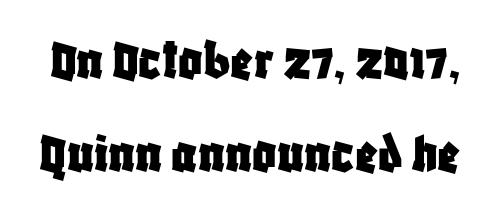
Any mark beneath the type? The region is blank. The type sits square on the baseline with zero lean. The rows are spaced the way most documents space them. You could call the tracking neutral — neither tight nor loose.
